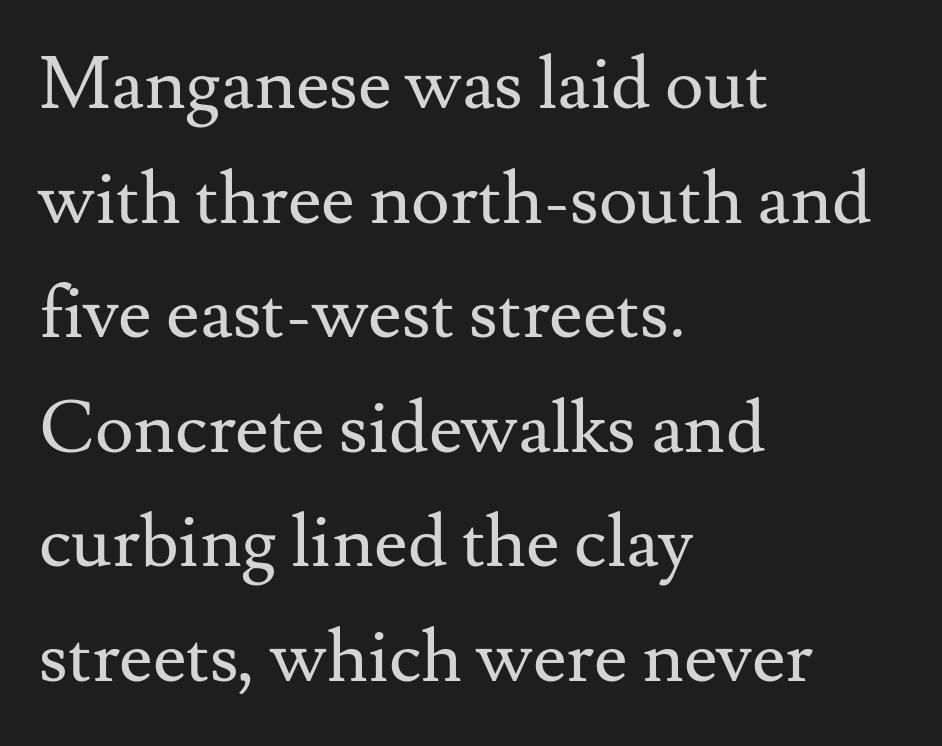
{"serif": "yes", "italic": "no", "bold": "no", "weight": "regular", "width": "normal", "stroke_contrast": "medium", "x_height": "small", "monospaced": "no", "underline": "no", "align": "left", "line_spacing": "normal", "line_spacing_ratio": 1.57, "letter_spacing": "normal", "letter_spacing_em": 0.0, "glyph_px": 73}
